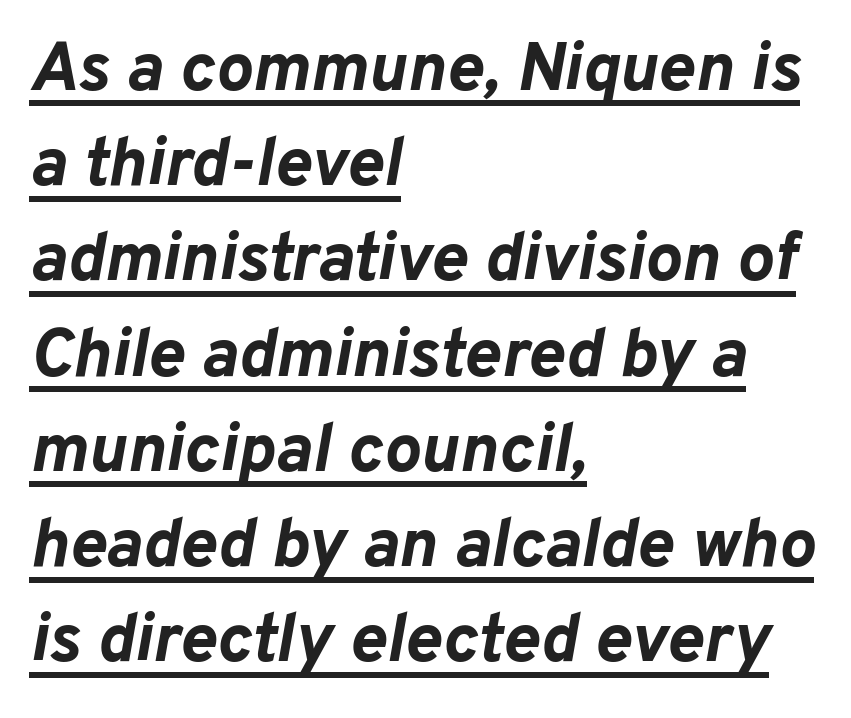
The image shows 69 px bold type, italic (leaning right); set left-aligned, normal line spacing (1.38x), normal letter spacing, underlined; low stroke contrast and a medium x-height.
